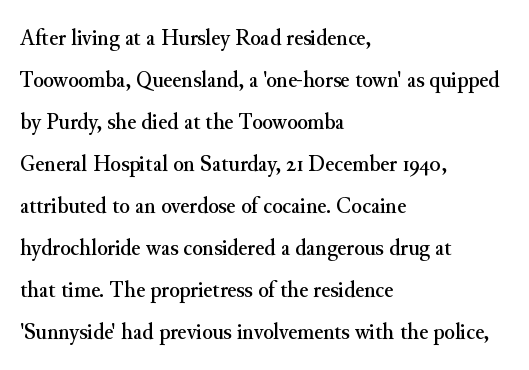
Q: Is the text italic (slanted)? A: No, it is upright.
Q: Is the text underlined? A: No.
Q: How is the paragraph aligned? A: Left-aligned.
Q: Is the spacing between letters normal or unusually wide? A: Normal.
